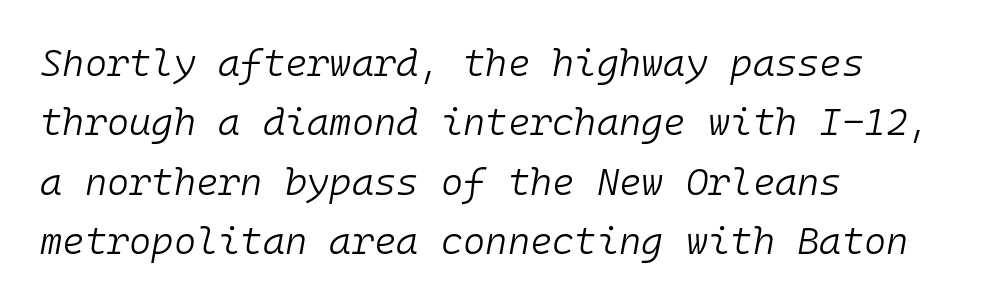
The paragraph shown leans on its left margin. Slanted lettering throughout. You could call the tracking neutral — neither tight nor loose. Nothing heavy about these letters — not bold at all. Regular leading. A clean baseline with only descenders dipping below it.
